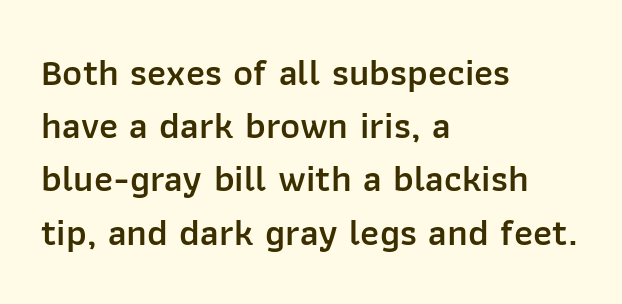
{"serif": "no", "italic": "no", "bold": "semi", "weight": "semibold", "width": "normal", "stroke_contrast": "low", "x_height": "medium", "monospaced": "no", "underline": "no", "align": "left", "line_spacing": "normal", "line_spacing_ratio": 1.4, "letter_spacing": "normal", "letter_spacing_em": 0.0, "glyph_px": 38}
